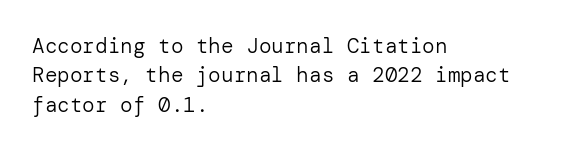
The image shows 21 px text type, upright; set left-aligned, normal line spacing (1.4x), normal letter spacing, not underlined.
